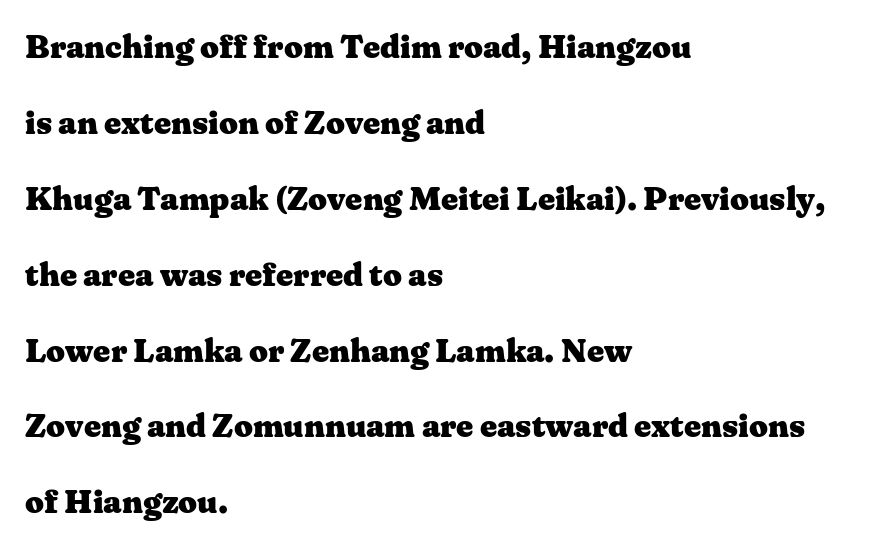
The image shows 33 px heavy, wide serif type, upright; set left-aligned, loose line spacing (2.3x), normal letter spacing, not underlined; medium stroke contrast and a medium x-height.
